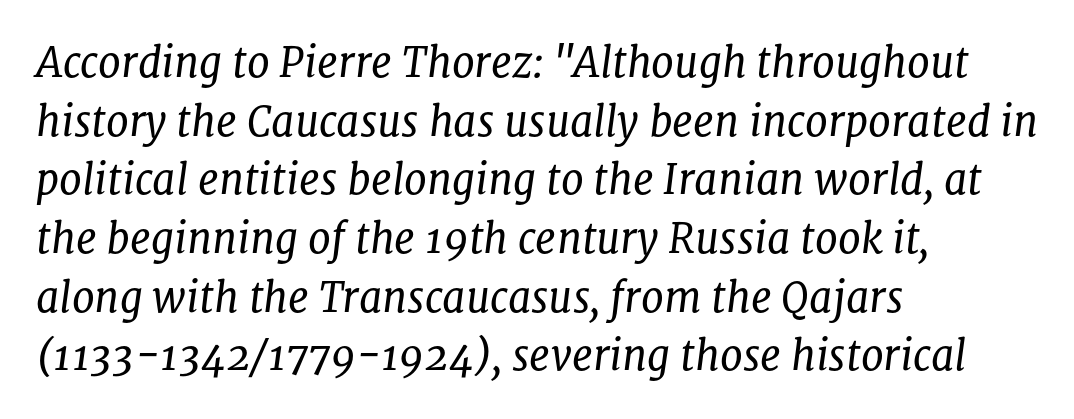
Here the glyphs are tracked normally, forming tight word shapes. This is serif lettering, the kind often seen in printed books. Nothing heavy about these letters — not bold at all. Whoever set this chose a conventional vertical rhythm. Varying glyph widths throughout — classic text-font behaviour. Leftover space on each line is placed entirely after the last word.
